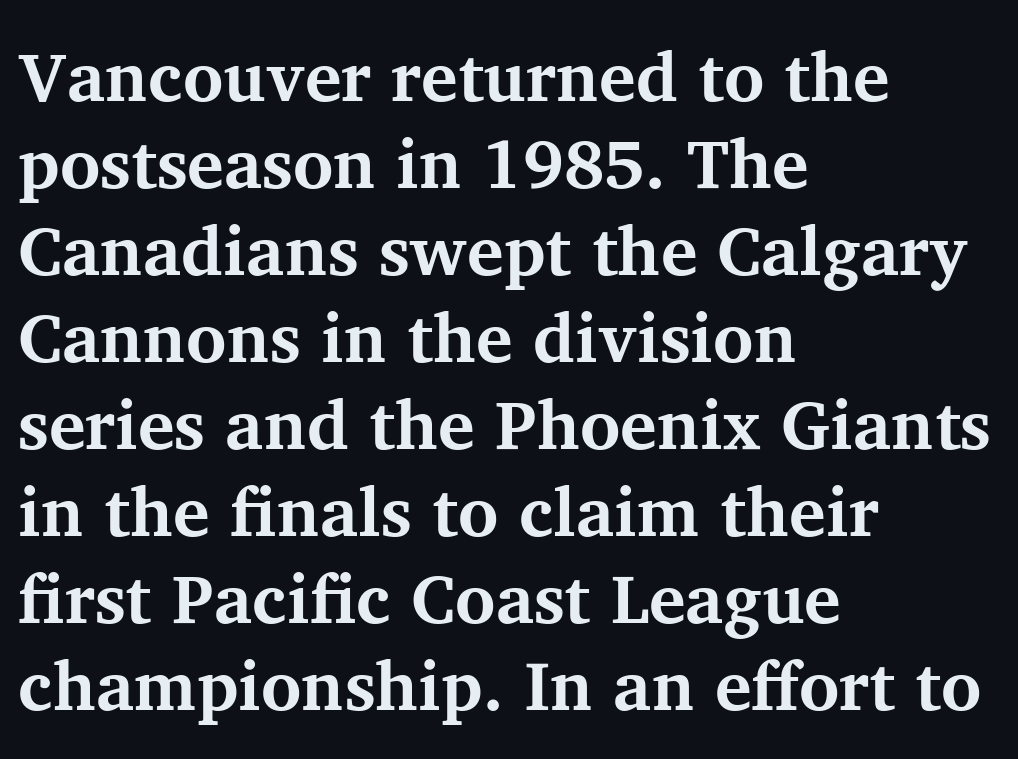
Compared with typical body copy, the letter spacing here is the same. Nobody drew a line under any word here. A dark, heavy texture on the line: the type is bold. You could not count columns in this text — the font is proportionally spaced.
